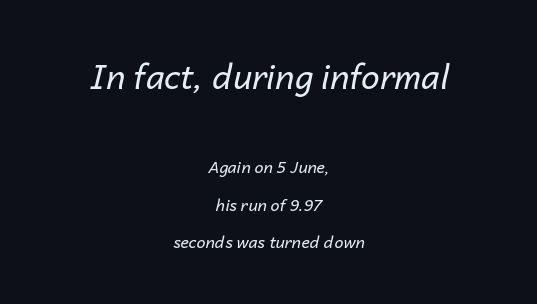
The passage shown is typed in a proportional face where columns would drift. This sample uses an oblique cut, with every glyph tilted off the vertical. Line spacing here is loose. Between these two stacked blocks, the higher one wins on size. Descenders are the only things crossing below the line.
